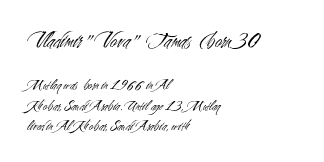
The image shows 23 px text type; set left-aligned, normal line spacing (1.35x), normal letter spacing, not underlined; the first (top) block is 1.53x larger.
